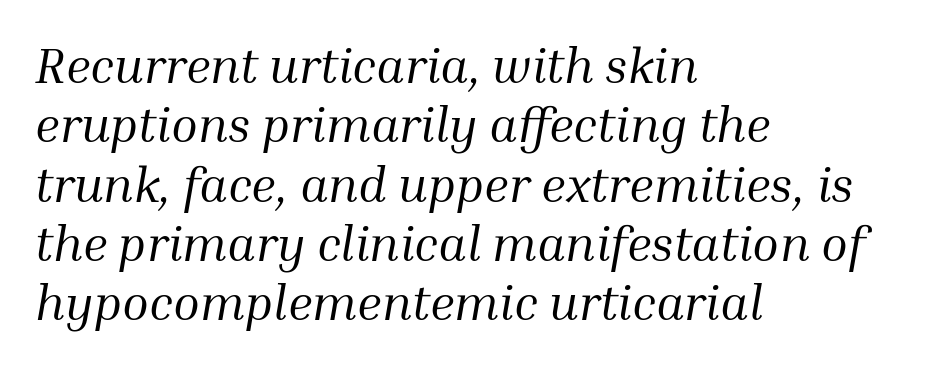
Q: Is the text bold? A: No.
Q: Is the text italic (slanted)? A: Yes, it leans right by about 10 degrees.
Q: Is the typeface a serif or a sans-serif typeface? A: Serif.
Q: Is the text underlined? A: No.
Q: How is the paragraph aligned? A: Left-aligned.
Q: Is the spacing between letters normal or unusually wide? A: Normal.
Q: Width (condensed, normal, or wide)? A: Normal.
Q: Stroke contrast? A: Medium.
Q: x-height? A: Medium.
Q: Monospaced? A: No.
